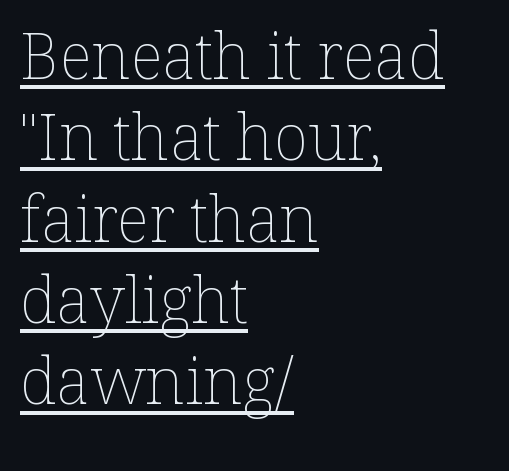
{"italic": "no", "bold": "no", "weight": "thin", "width": "normal", "stroke_contrast": "low", "x_height": "medium", "monospaced": "no", "underline": "yes", "align": "left", "line_spacing": "normal", "line_spacing_ratio": 1.27, "letter_spacing": "normal", "letter_spacing_em": 0.0, "glyph_px": 64}
